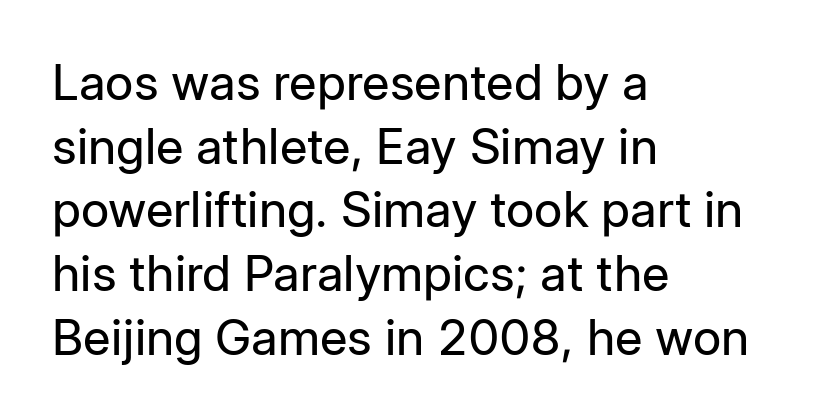
No feet cap the strokes, marking this as sans-serif type. In terms of leading, this rendering sits right in the middle. Glyph-to-glyph distance matches everyday printed text. The text block is weighted toward the left margin, trailing off unevenly rightward.
